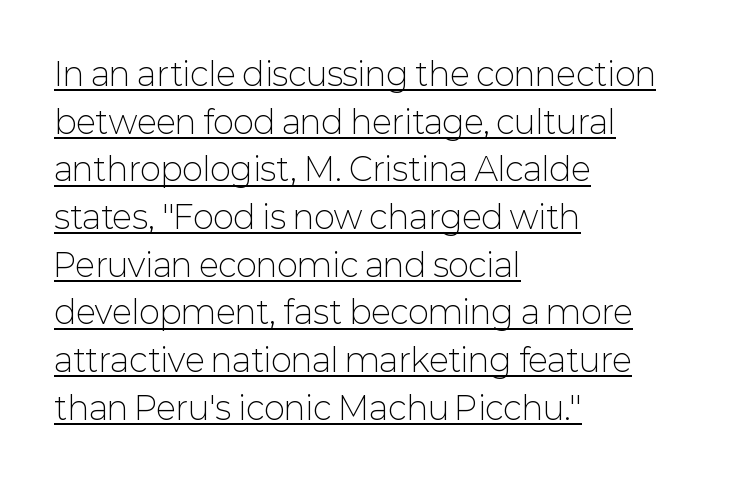
Q: Is the text bold? A: No.
Q: Is the text italic (slanted)? A: No, it is upright.
Q: Is the typeface a serif or a sans-serif typeface? A: Sans-serif.
Q: Is the text underlined? A: Yes.
Q: How is the paragraph aligned? A: Left-aligned.
Q: Is the spacing between letters normal or unusually wide? A: Normal.
Q: Is the spacing between lines tight, normal or loose? A: Normal.
Q: Width (condensed, normal, or wide)? A: Normal.
Q: Stroke contrast? A: Low.
Q: x-height? A: Medium.
Q: Monospaced? A: No.
